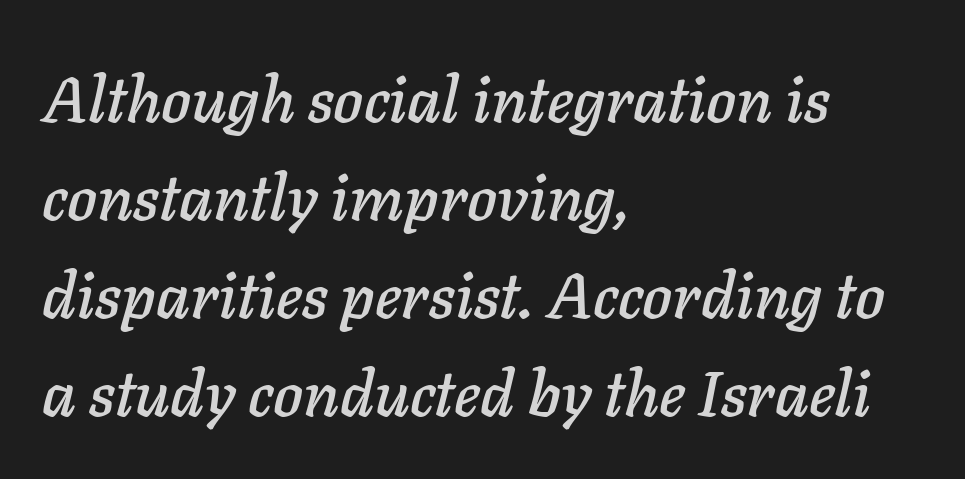
{"italic": "yes", "lean": "right", "slant_degrees": 11, "width": "normal", "stroke_contrast": "low", "x_height": "medium", "monospaced": "no", "underline": "no", "align": "left", "line_spacing": "normal", "line_spacing_ratio": 1.53, "letter_spacing": "normal", "letter_spacing_em": 0.0, "glyph_px": 64}
